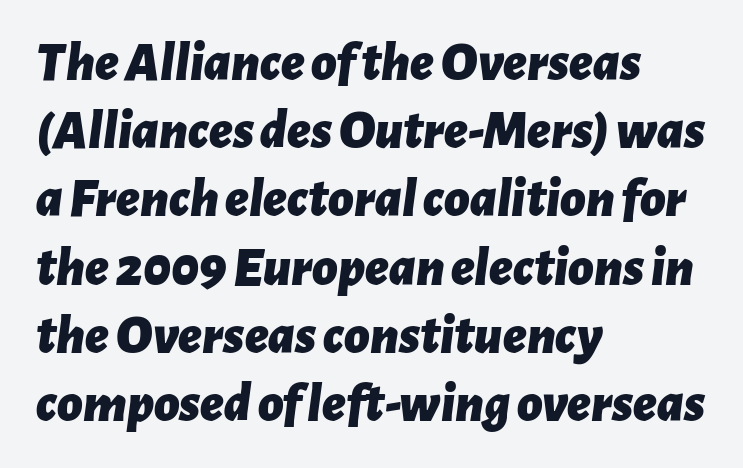
The image shows 55 px bold type, italic (leaning right); set left-aligned, line spacing 1.24x, normal letter spacing, not underlined; low stroke contrast and a medium x-height.
